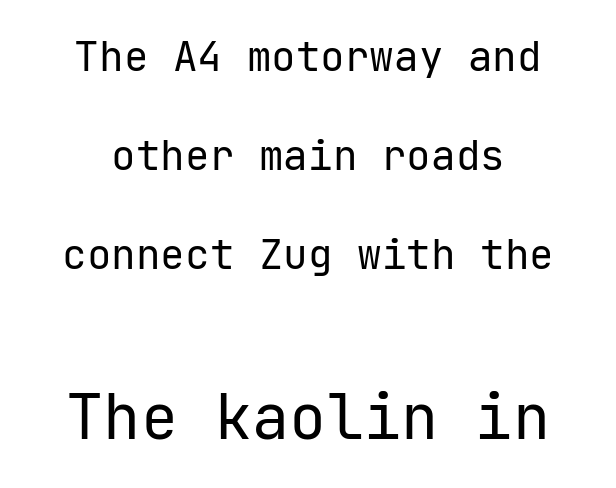
The text was rendered using a sans face with plain stroke endings. Each new line begins a long way beneath the previous one. No word sits above an underline. The font's upright variant was chosen for this text. Weight: not bold — regular or lighter.
